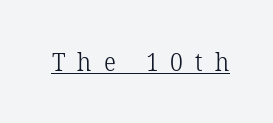
The letters are spread apart with noticeably loose tracking. The weight would be labelled regular, book, light, or lighter still. The lettering holds an erect, upright posture throughout. Descenders here cross a horizontal rule under the line.
